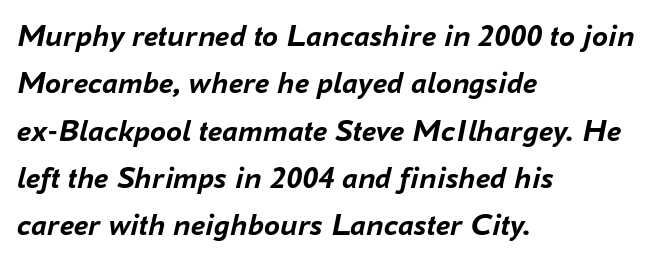
{"italic": "yes", "lean": "right", "slant_degrees": 16, "bold": "yes", "weight": "semibold", "width": "normal", "stroke_contrast": "low", "x_height": "medium", "monospaced": "no", "underline": "no", "align": "left", "line_spacing": "normal", "line_spacing_ratio": 1.48, "letter_spacing": "normal", "letter_spacing_em": 0.0, "glyph_px": 32}
